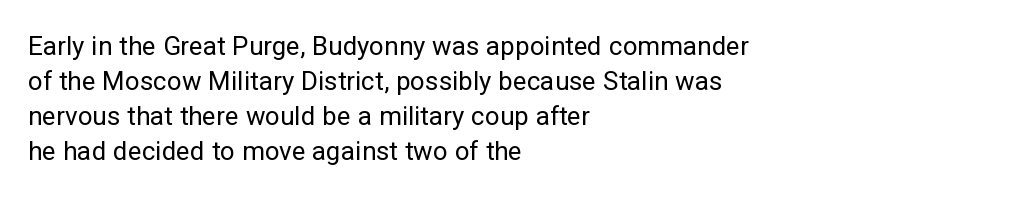
{"italic": "no", "bold": "no", "underline": "no", "align": "left", "line_spacing": "normal", "line_spacing_ratio": 1.34, "letter_spacing": "normal", "letter_spacing_em": 0.0, "glyph_px": 26}
